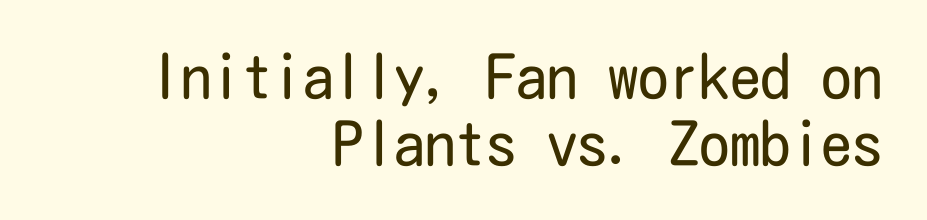
{"serif": "no", "italic": "no", "bold": "no", "weight": "regular", "width": "condensed", "stroke_contrast": "low", "x_height": "medium", "underline": "no", "align": "right", "line_spacing": "tight", "line_spacing_ratio": 1.1, "letter_spacing": "normal", "letter_spacing_em": 0.0, "glyph_px": 61}
